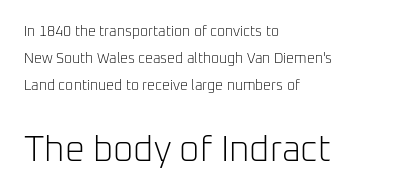
This rendering features lettering with no underline. Whoever set this made the second block the dominant, larger element. The letters advance in unequal steps, a hallmark of proportional type. You could fit nearly another row in the gap between these rows. Typeset ragged right — the left edge is the straight one. Inter-character spacing is left at the font's built-in metrics.
